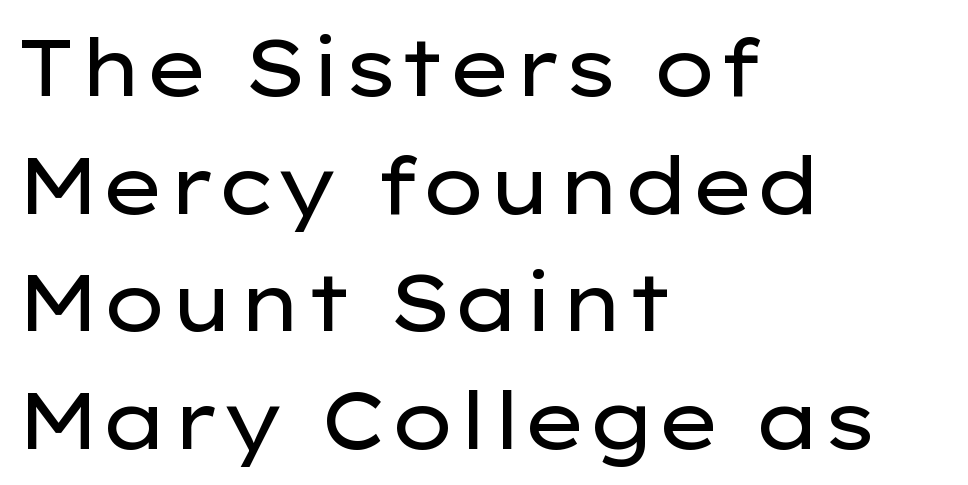
Q: Is the text bold? A: No.
Q: Is the text italic (slanted)? A: No, it is upright.
Q: Is the typeface a serif or a sans-serif typeface? A: Sans-serif.
Q: Is the text underlined? A: No.
Q: How is the paragraph aligned? A: Left-aligned.
Q: Is the spacing between letters normal or unusually wide? A: Normal.
Q: Is the spacing between lines tight, normal or loose? A: Normal.
Q: Width (condensed, normal, or wide)? A: Wide.
Q: Stroke contrast? A: Low.
Q: x-height? A: Medium.
Q: Monospaced? A: No.
